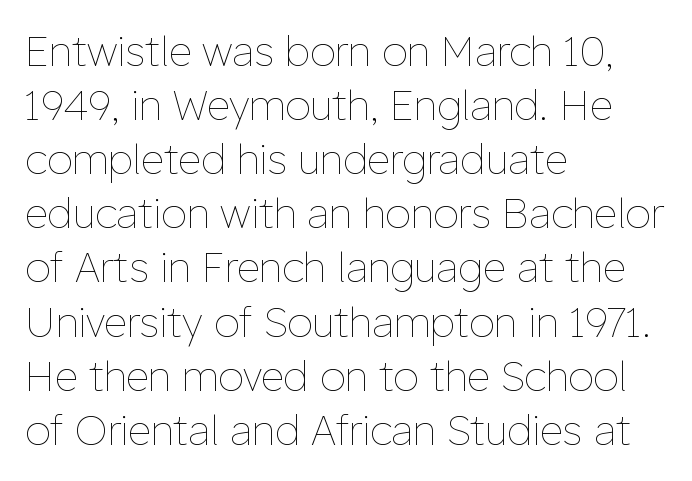
Q: Is the text bold? A: No.
Q: Is the text italic (slanted)? A: No, it is upright.
Q: Is the text underlined? A: No.
Q: How is the paragraph aligned? A: Left-aligned.
Q: Is the spacing between letters normal or unusually wide? A: Normal.
Q: Is the spacing between lines tight, normal or loose? A: Normal.
Q: Width (condensed, normal, or wide)? A: Normal.
Q: Stroke contrast? A: Low.
Q: x-height? A: Medium.
Q: Monospaced? A: No.
